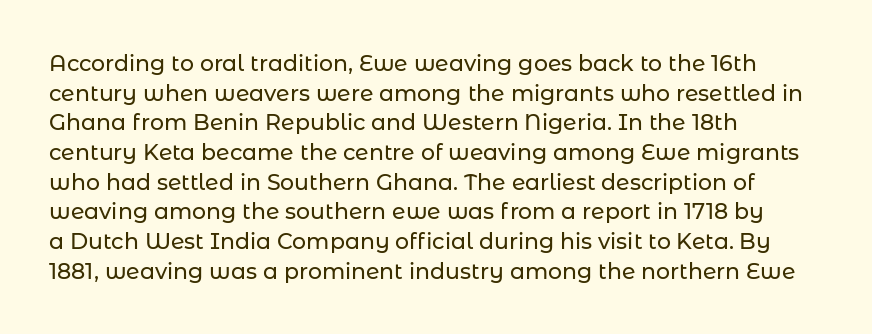
The passage shown stacks its lines at a standard gap. Look at the tracking — it's just the regular setting, nothing added. A typesetter would mark this as roman, not italic. Underlining? Definitely not there. One-word summary of the alignment: left.
